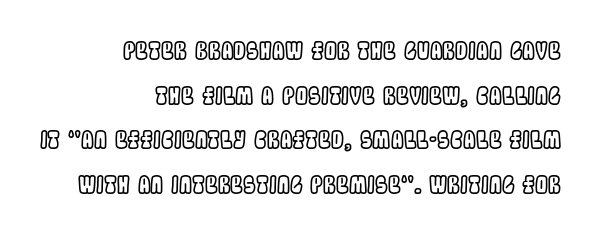
{"italic": "no", "underline": "no", "align": "right", "line_spacing": "loose", "line_spacing_ratio": 1.94, "letter_spacing": "normal", "letter_spacing_em": 0.0, "glyph_px": 23}
